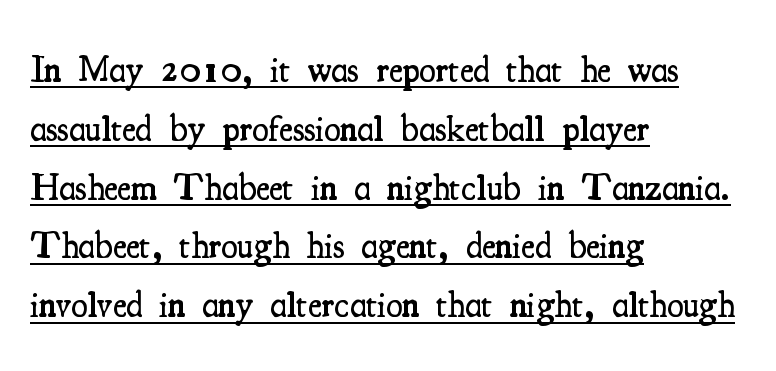
{"serif": "yes", "italic": "no", "bold": "semi", "weight": "semibold", "width": "condensed", "stroke_contrast": "medium", "x_height": "small", "monospaced": "no", "underline": "yes", "align": "left", "line_spacing": "normal", "line_spacing_ratio": 1.59, "letter_spacing": "normal", "letter_spacing_em": 0.0, "glyph_px": 37}
